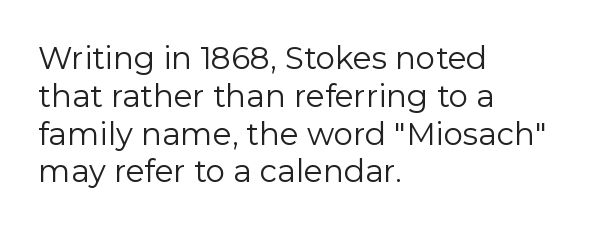
{"serif": "no", "italic": "no", "bold": "no", "weight": "regular", "width": "normal", "stroke_contrast": "low", "x_height": "medium", "monospaced": "no", "underline": "no", "align": "left", "line_spacing_ratio": 1.22, "letter_spacing": "normal", "letter_spacing_em": 0.0, "glyph_px": 31}
